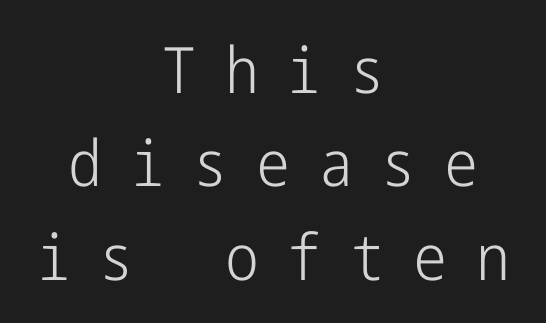
{"serif": "no", "italic": "no", "bold": "no", "weight": "light", "width": "condensed", "stroke_contrast": "low", "x_height": "medium", "underline": "no", "align": "center", "line_spacing": "normal", "line_spacing_ratio": 1.46, "letter_spacing": "wide", "letter_spacing_em": 0.45, "glyph_px": 64}
